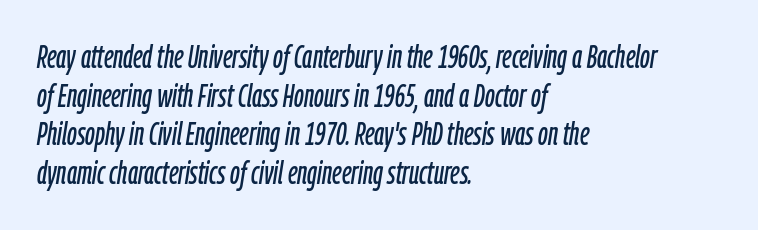
Q: Is the text italic (slanted)? A: Yes, it leans right by about 9 degrees.
Q: Is the text underlined? A: No.
Q: How is the paragraph aligned? A: Left-aligned.
Q: Is the spacing between letters normal or unusually wide? A: Normal.
Q: Width (condensed, normal, or wide)? A: Condensed.
Q: Stroke contrast? A: Low.
Q: x-height? A: Medium.
Q: Monospaced? A: No.
